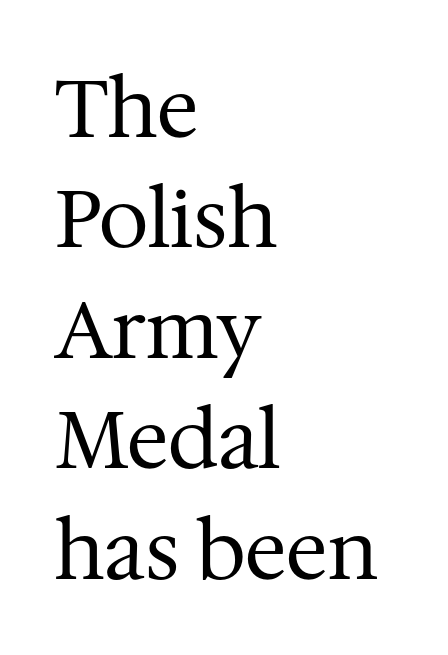
Q: Is the text bold? A: No.
Q: Is the text italic (slanted)? A: No, it is upright.
Q: Is the typeface a serif or a sans-serif typeface? A: Serif.
Q: Is the text underlined? A: No.
Q: How is the paragraph aligned? A: Left-aligned.
Q: Is the spacing between letters normal or unusually wide? A: Normal.
Q: Is the spacing between lines tight, normal or loose? A: Normal.
Q: Width (condensed, normal, or wide)? A: Normal.
Q: Stroke contrast? A: Medium.
Q: x-height? A: Medium.
Q: Monospaced? A: No.
